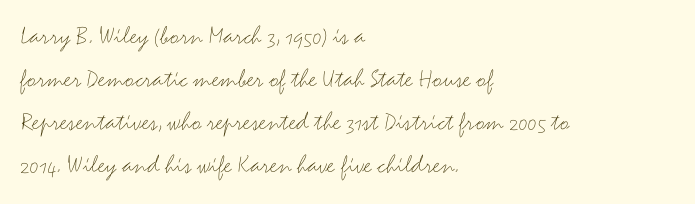
Q: Is the text bold? A: No.
Q: Is the text italic (slanted)? A: Yes.
Q: Is the text underlined? A: No.
Q: How is the paragraph aligned? A: Left-aligned.
Q: Is the spacing between letters normal or unusually wide? A: Normal.
Q: Is the spacing between lines tight, normal or loose? A: Normal.
